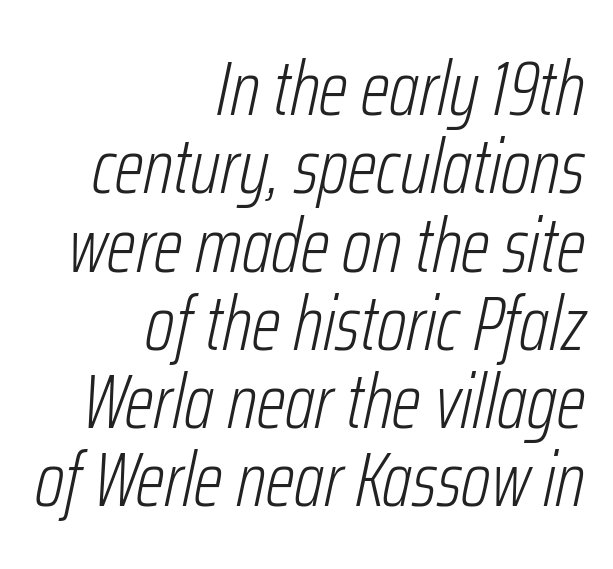
{"italic": "yes", "lean": "right", "slant_degrees": 12, "bold": "no", "weight": "light", "width": "condensed", "stroke_contrast": "low", "x_height": "medium", "monospaced": "no", "underline": "no", "align": "right", "line_spacing": "tight", "line_spacing_ratio": 1.03, "letter_spacing": "normal", "letter_spacing_em": 0.0, "glyph_px": 76}
